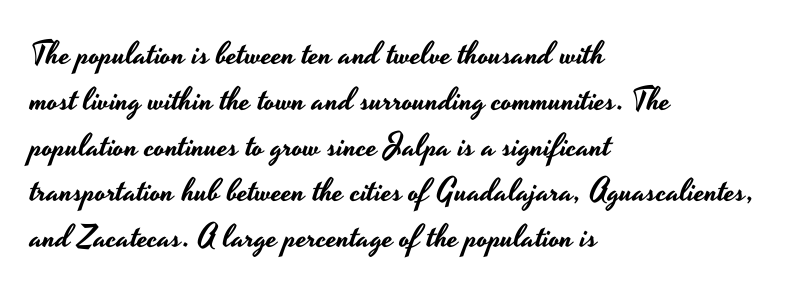
Q: Is the text italic (slanted)? A: Yes.
Q: Is the typeface a serif or a sans-serif typeface? A: Sans-serif.
Q: Is the text underlined? A: No.
Q: How is the paragraph aligned? A: Left-aligned.
Q: Is the spacing between letters normal or unusually wide? A: Normal.
Q: Is the spacing between lines tight, normal or loose? A: Normal.
Q: Width (condensed, normal, or wide)? A: Wide.
Q: Stroke contrast? A: Low.
Q: x-height? A: Small.
Q: Monospaced? A: No.
